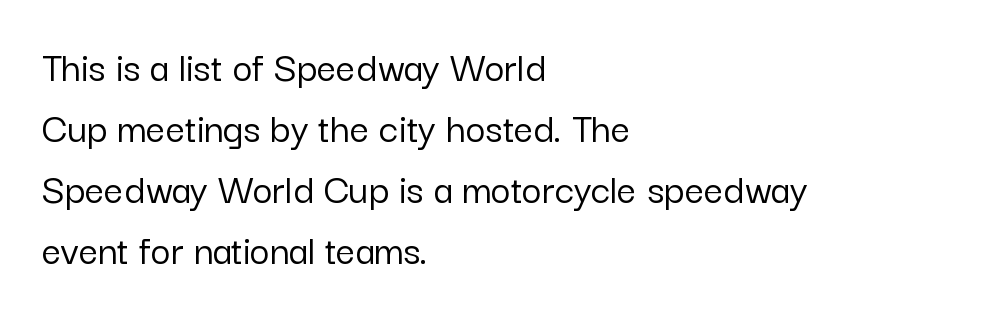
Which margin do the lines hug? The left one — the right edge is uneven. Notice how the stems are strictly vertical — no italics here. Note the varied advance widths — an 'i' is clearly narrower than an 'm'. Anything drawn beneath the words? Only blank space. Nope, no serifs anywhere on these letters.
